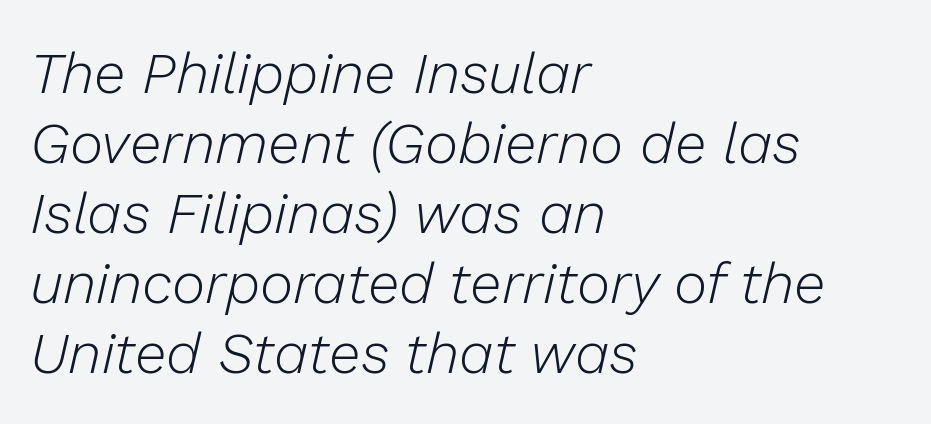
The image shows 57 px light type, italic (leaning right); set left-aligned, line spacing 1.23x, normal letter spacing, not underlined; low stroke contrast and a medium x-height.
